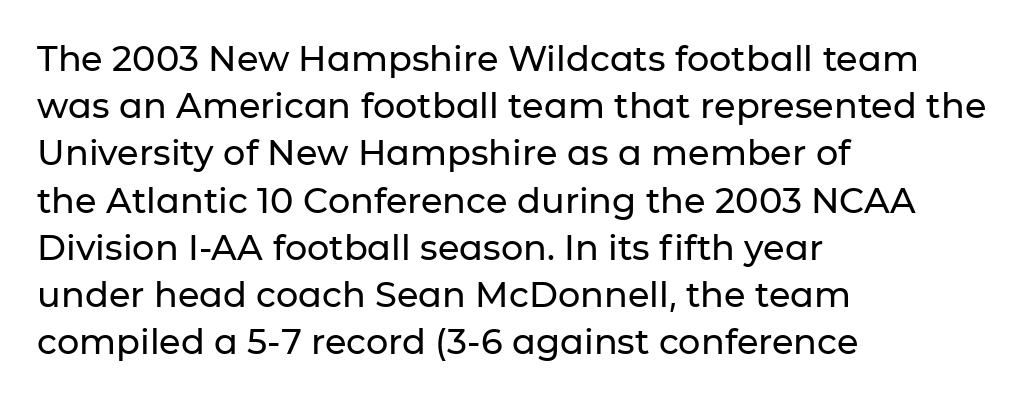
Italic? Not at all — the glyphs are vertical. Line beginnings align vertically; line endings do not. The face used here is a sans, in the tradition of grotesques and geometrics. These lines are rendered in a variable-pitch font.
